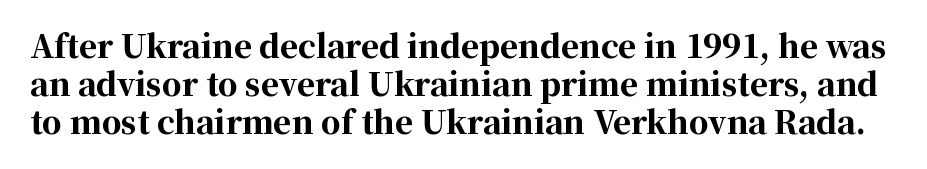
The image shows 31 px bold serif type, upright; set line spacing 1.23x, normal letter spacing, not underlined; high stroke contrast and a medium x-height.
